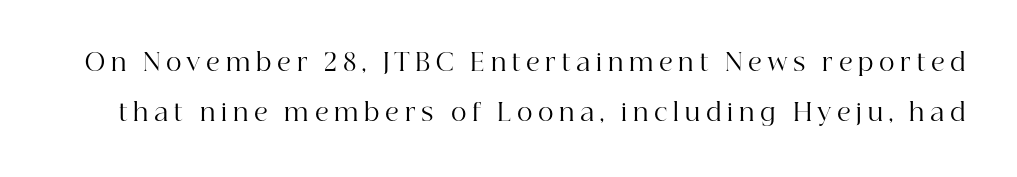
Q: Is the text bold? A: No.
Q: Is the text italic (slanted)? A: No, it is upright.
Q: Is the text underlined? A: No.
Q: Is the spacing between letters normal or unusually wide? A: Unusually wide.
Q: Is the spacing between lines tight, normal or loose? A: Loose.
